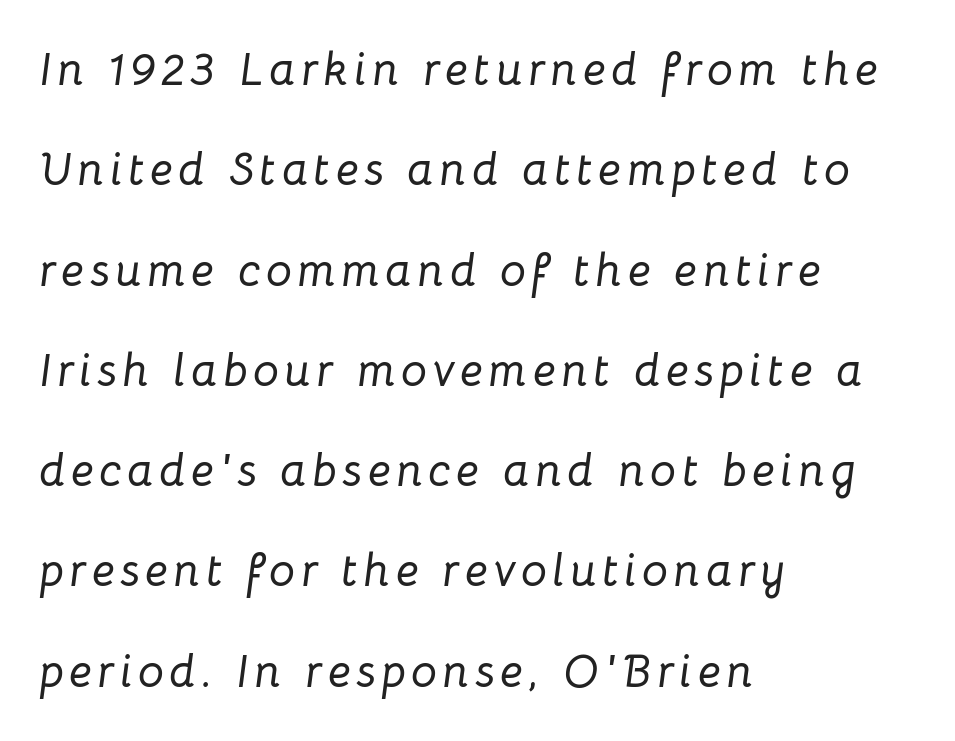
Check under the words: just untouched page. Baseline-to-baseline distance is far greater than the letter height. Spacing verdict: proportional, widths tailored to each character. An italicized treatment has been applied to the whole sample. All the whitespace from short lines collects on the right.
